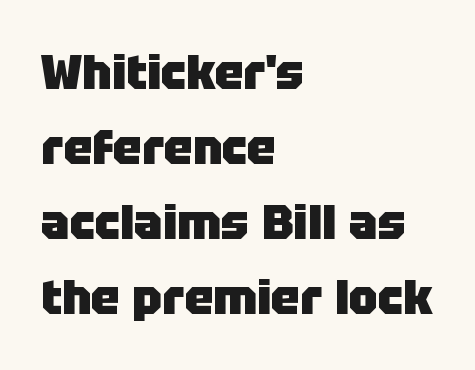
Q: Is the text bold? A: Yes.
Q: Is the text italic (slanted)? A: No, it is upright.
Q: Is the typeface a serif or a sans-serif typeface? A: Sans-serif.
Q: Is the text underlined? A: No.
Q: How is the paragraph aligned? A: Left-aligned.
Q: Is the spacing between letters normal or unusually wide? A: Normal.
Q: Is the spacing between lines tight, normal or loose? A: Normal.
Q: Width (condensed, normal, or wide)? A: Normal.
Q: Stroke contrast? A: Low.
Q: x-height? A: Large.
Q: Monospaced? A: No.
